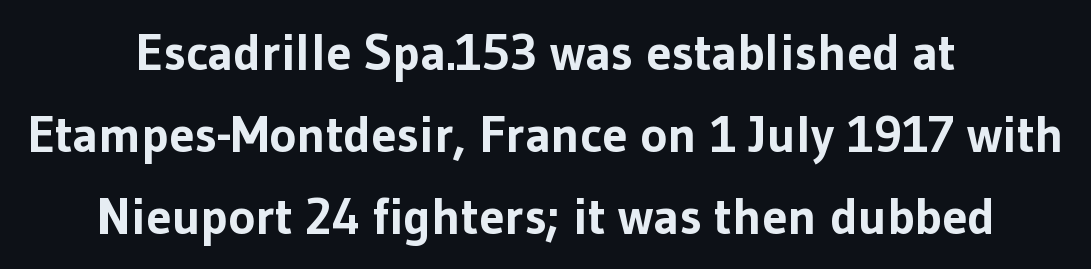
The axis of the letterforms is exactly vertical. The letters advance in unequal steps, a hallmark of proportional type. Students, observe: this is what conventionally led text looks like. The letters sit at their default tracking, neither squeezed nor spread. Has an underline been added? It has not.
